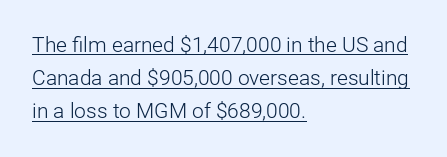
Think standard paragraph weight, or any step lighter than that. The typography opts for an upright posture over an oblique one. The rag falls on the right side of this text block. The face used here appears with an underline applied. Leading: standard. Here the glyphs are tracked normally, forming tight word shapes.
